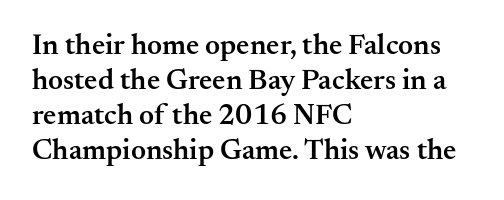
{"serif": "yes", "italic": "no", "bold": "semi", "weight": "semibold", "width": "normal", "stroke_contrast": "medium", "x_height": "small", "monospaced": "no", "underline": "no", "align": "left", "line_spacing_ratio": 1.21, "letter_spacing": "normal", "letter_spacing_em": 0.0, "glyph_px": 29}
